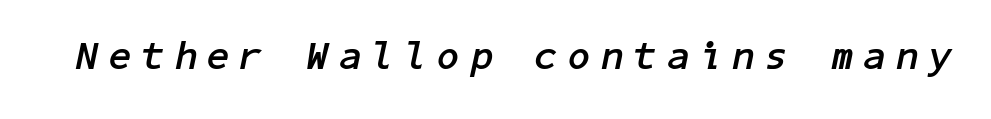
Observe the lean: these are italic letterforms. Students, this is bold: see how much ink each stroke carries. The passage shown is not underscored anywhere. This rendering widens character spacing well past its baseline value.
